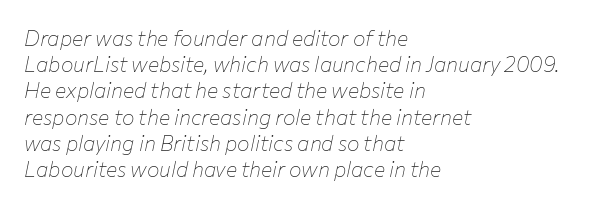
The image shows 21 px text type, italic (leaning right); set left-aligned, normal line spacing (1.25x), normal letter spacing, not underlined.
